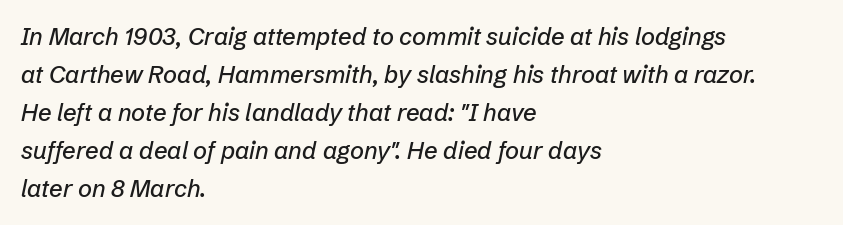
The image shows 24 px text type, italic (leaning right); set left-aligned, normal line spacing (1.58x), normal letter spacing, not underlined.
